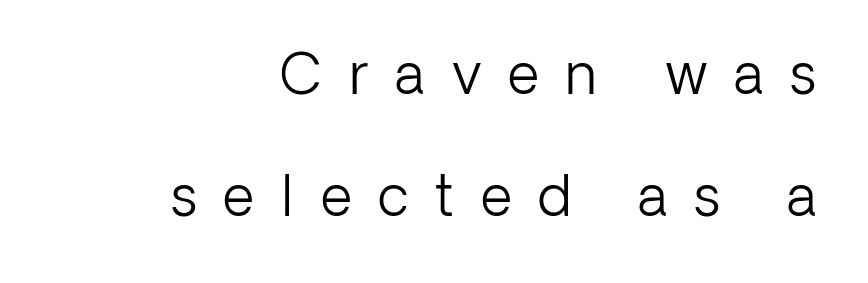
Q: Is the text bold? A: No.
Q: Is the text italic (slanted)? A: No, it is upright.
Q: Is the typeface a serif or a sans-serif typeface? A: Sans-serif.
Q: Is the text underlined? A: No.
Q: How is the paragraph aligned? A: Right-aligned.
Q: Is the spacing between letters normal or unusually wide? A: Unusually wide.
Q: Is the spacing between lines tight, normal or loose? A: Loose.
Q: Width (condensed, normal, or wide)? A: Normal.
Q: Stroke contrast? A: Low.
Q: x-height? A: Medium.
Q: Monospaced? A: No.
